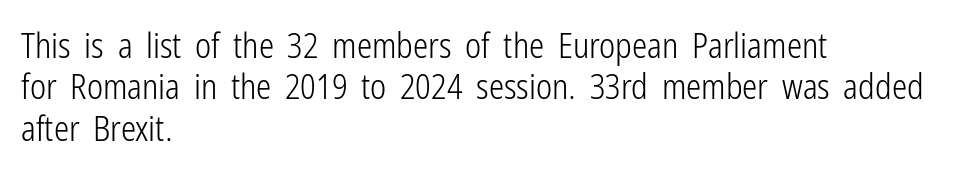
The image shows 34 px light, condensed sans-serif type, upright; set left-aligned, line spacing 1.22x, normal letter spacing, not underlined; low stroke contrast and a medium x-height.
